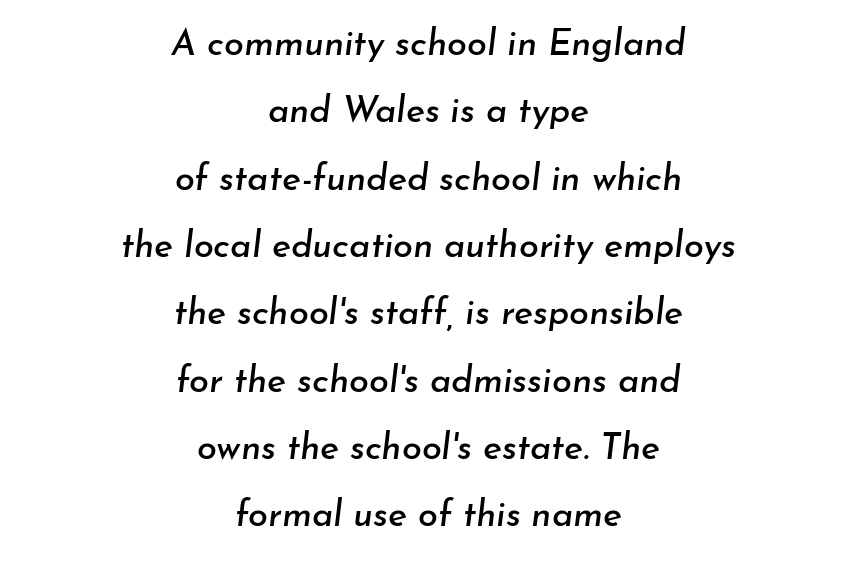
The image shows 36 px text type, italic (leaning right); set centered, line spacing 1.87x, normal letter spacing, not underlined; low stroke contrast and a small x-height.
